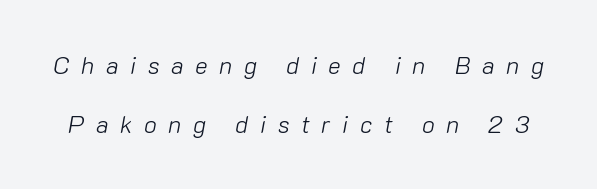
{"italic": "yes", "lean": "right", "slant_degrees": 10, "bold": "no", "underline": "no", "line_spacing": "loose", "line_spacing_ratio": 2.47, "letter_spacing": "wide", "letter_spacing_em": 0.48, "glyph_px": 24}
